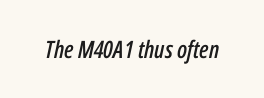
Q: Is the text italic (slanted)? A: Yes, it leans right by about 12 degrees.
Q: Is the text underlined? A: No.
Q: Is the spacing between letters normal or unusually wide? A: Normal.
